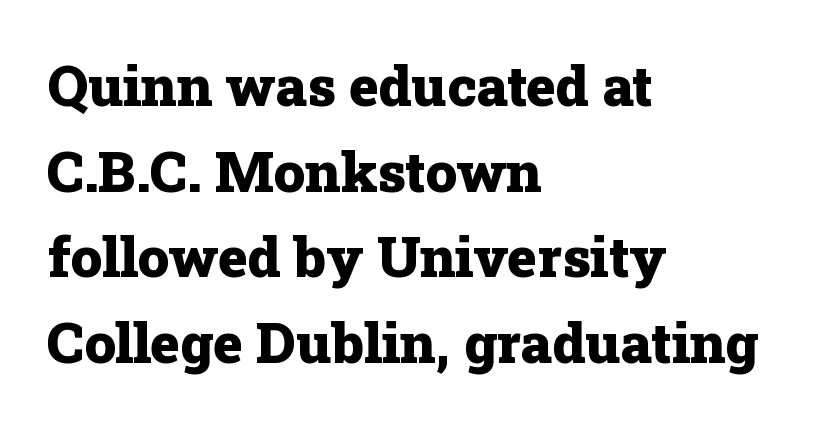
Caption: standard tracking, unaltered. The lines in this sample share a left origin and differ only in where they stop. You could not count columns in this text — the font is proportionally spaced. Notice how the stems are strictly vertical — no italics here. Unlike a clean sans, this face finishes its strokes with serifs.
